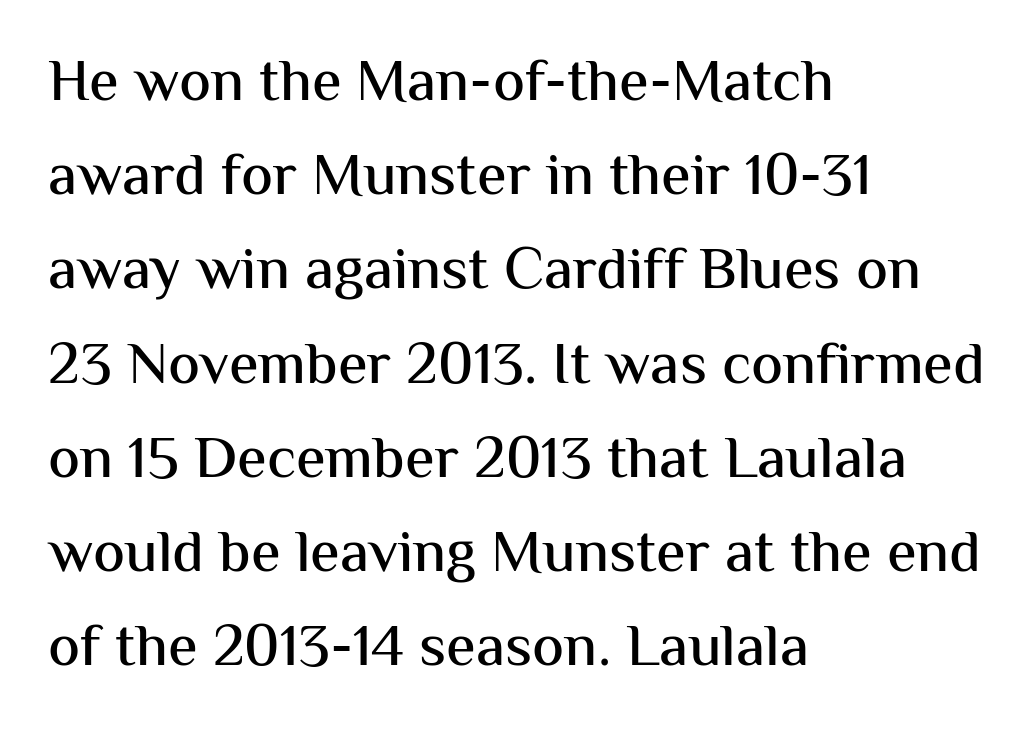
Q: Is the text italic (slanted)? A: No, it is upright.
Q: Is the typeface a serif or a sans-serif typeface? A: Sans-serif.
Q: Is the text underlined? A: No.
Q: How is the paragraph aligned? A: Left-aligned.
Q: Is the spacing between letters normal or unusually wide? A: Normal.
Q: Is the spacing between lines tight, normal or loose? A: Normal.
Q: Width (condensed, normal, or wide)? A: Normal.
Q: Stroke contrast? A: Medium.
Q: x-height? A: Medium.
Q: Monospaced? A: No.
